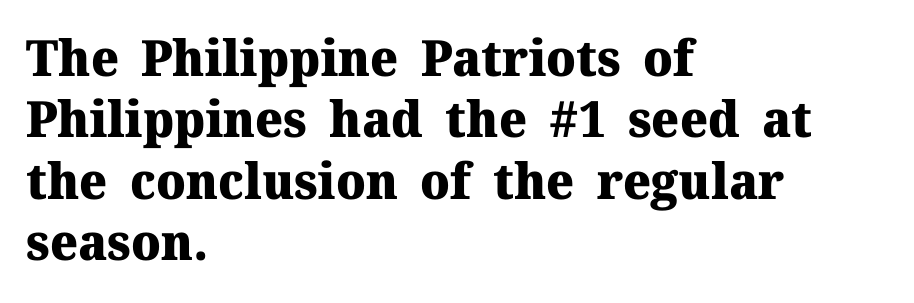
{"serif": "yes", "italic": "no", "bold": "yes", "weight": "heavy", "width": "normal", "stroke_contrast": "medium", "x_height": "medium", "monospaced": "no", "underline": "no", "align": "left", "line_spacing_ratio": 1.23, "letter_spacing": "normal", "letter_spacing_em": 0.0, "glyph_px": 50}
